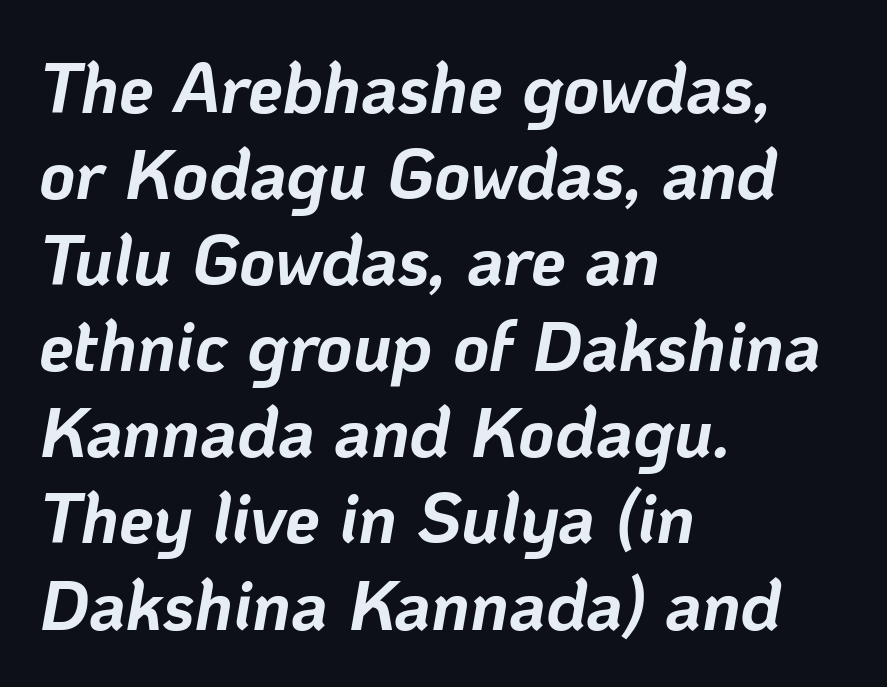
The image shows 70 px bold type, italic (leaning right); set left-aligned, line spacing 1.23x, normal letter spacing, not underlined; low stroke contrast and a medium x-height.
